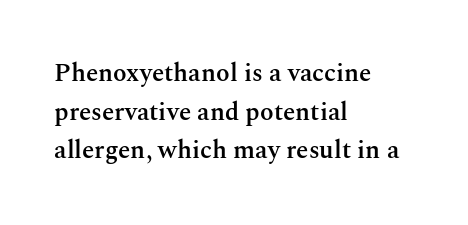
Quick note: underline off. The passage is arranged the way most books set body copy — flush left. Quick note: interline space is typical. Posture: vertical. The letters sit at their default tracking, neither squeezed nor spread.
